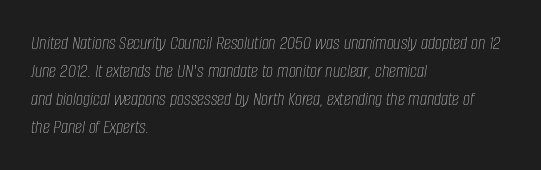
These lines stack with their left ends in a neat column. The line-height multiplier appears to be the usual default. Plain, unruled lines of type. The text carries the slant typical of an italic or oblique font.
